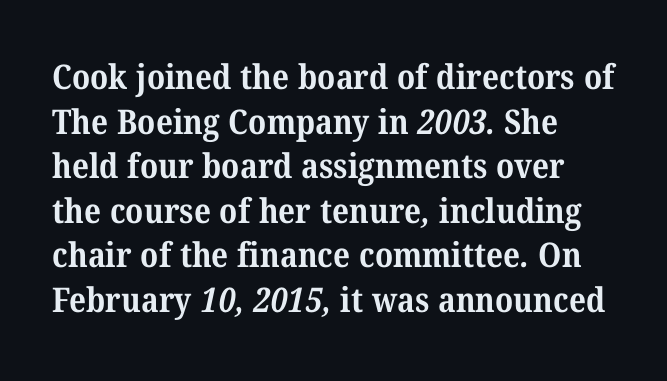
Q: Is the text bold? A: Yes.
Q: Is the typeface a serif or a sans-serif typeface? A: Serif.
Q: Is the text underlined? A: No.
Q: How is the paragraph aligned? A: Left-aligned.
Q: Is the spacing between letters normal or unusually wide? A: Normal.
Q: Is the spacing between lines tight, normal or loose? A: Normal.
Q: Width (condensed, normal, or wide)? A: Normal.
Q: Stroke contrast? A: Medium.
Q: x-height? A: Medium.
Q: Monospaced? A: No.
